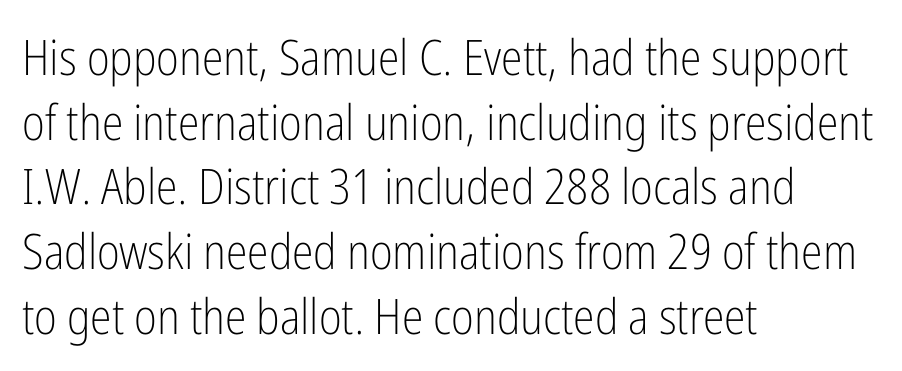
The image shows 49 px light, condensed sans-serif type, upright; set left-aligned, normal line spacing (1.32x), normal letter spacing, not underlined; low stroke contrast and a medium x-height.
